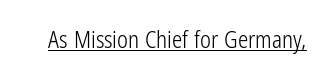
Q: Is the text bold? A: No.
Q: Is the text italic (slanted)? A: No, it is upright.
Q: Is the text underlined? A: Yes.
Q: Is the spacing between letters normal or unusually wide? A: Normal.
